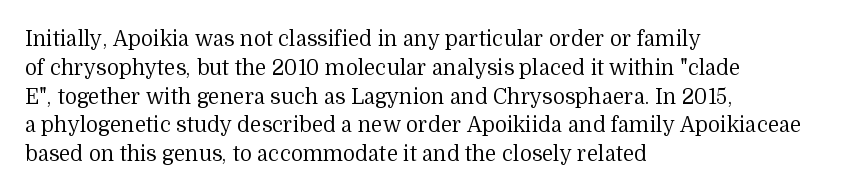
Each new line begins a customary step beneath the previous one. Stems here are at most as thick as an everyday book face. Words appear dense and cohesive because spacing is normal. Descenders hang freely into open space. The axis of the letterforms is exactly vertical.
